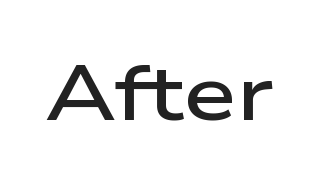
{"serif": "no", "italic": "no", "bold": "semi", "weight": "semibold", "width": "wide", "stroke_contrast": "low", "x_height": "medium", "monospaced": "no", "underline": "no", "letter_spacing": "normal", "letter_spacing_em": 0.0, "glyph_px": 77}
